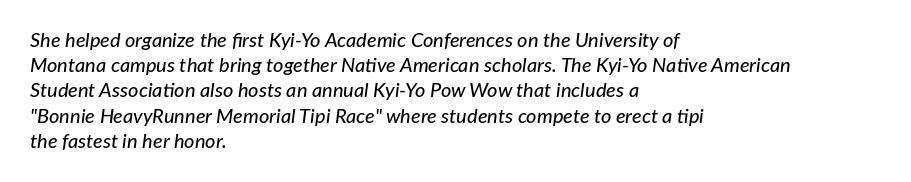
The image shows 20 px text type, italic (leaning right); set left-aligned, normal line spacing (1.26x), normal letter spacing, not underlined.
